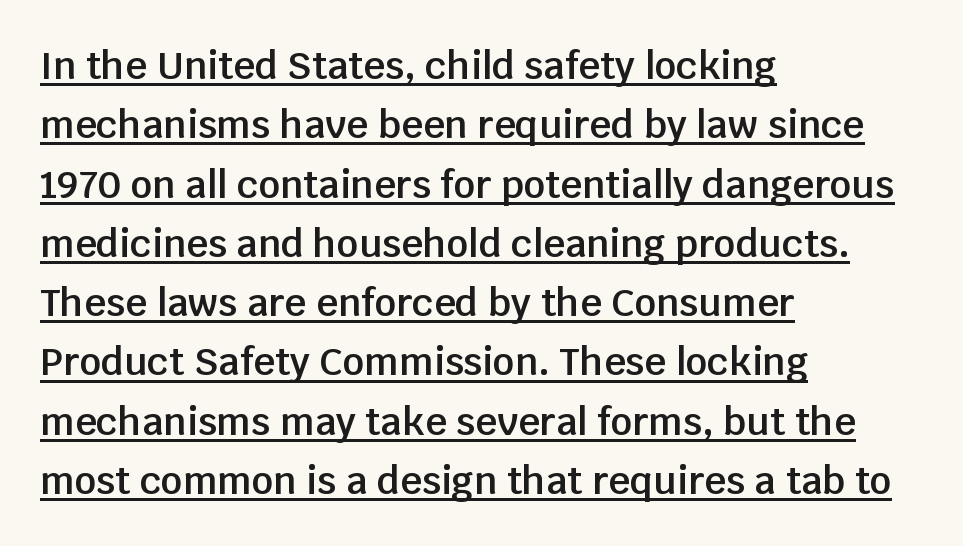
The image shows 38 px semibold sans-serif type, upright; set left-aligned, normal line spacing (1.56x), normal letter spacing, underlined; low stroke contrast and a large x-height.
